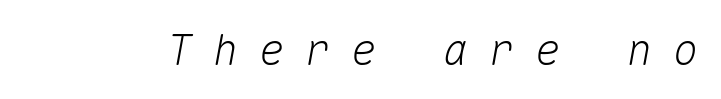
{"italic": "yes", "lean": "right", "slant_degrees": 10, "width": "normal", "stroke_contrast": "medium", "x_height": "medium", "monospaced": "yes", "underline": "no", "letter_spacing": "wide", "letter_spacing_em": 0.47, "glyph_px": 43}
